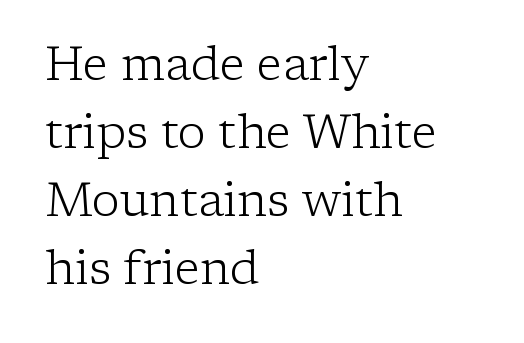
{"serif": "yes", "italic": "no", "bold": "no", "weight": "light", "width": "normal", "stroke_contrast": "low", "x_height": "medium", "monospaced": "no", "underline": "no", "align": "left", "line_spacing": "normal", "line_spacing_ratio": 1.45, "letter_spacing": "normal", "letter_spacing_em": 0.0, "glyph_px": 47}
